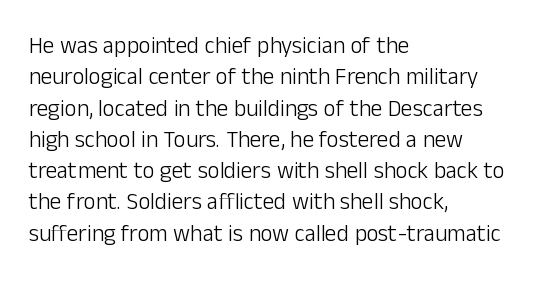
One glance says typical: line gaps are just what's usual. What stands out about the letter spacing? Nothing — it is the standard amount. This reads as an unemphasized weight, regular at the heaviest. The text block is weighted toward the left margin, trailing off unevenly rightward. Descender tails drop into unmarked territory. The specimen reads as upright at a glance.
